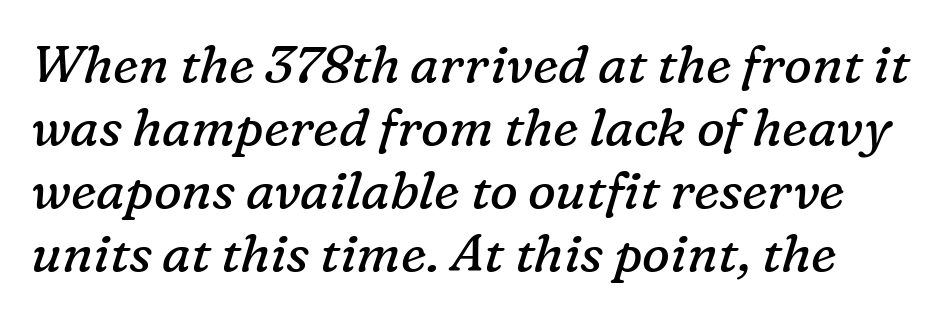
Think of a printed novel: that variable character pitch is what you see here. Is this a sans? No — the strokes have serifs. The space directly below the letters is spotless. Weight: regular or lighter. Is the type slanted? Yes — the strokes lean at a clear angle. This rendering leaves character spacing at its baseline value.
